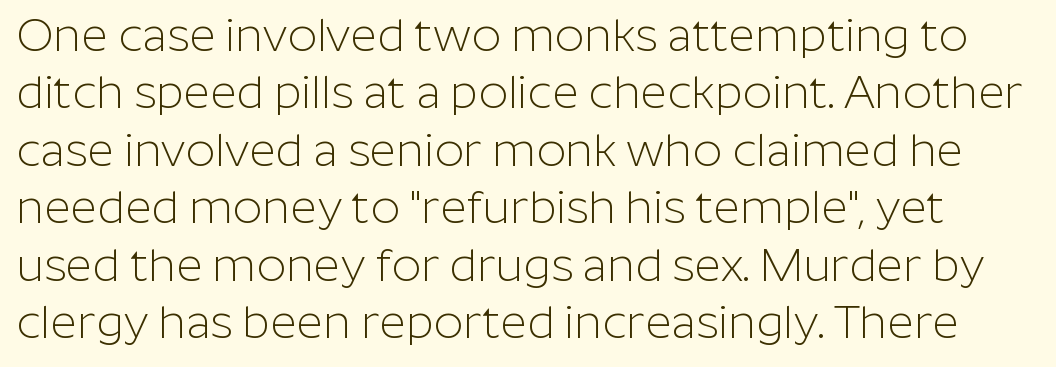
Note: no serifs on the glyphs. The passage shown has conventional tracking throughout. This is roman type, the default non-slanted kind. Normally led — the rows are evenly, conventionally spaced. The specimen omits any rule beneath the text block's lines.
